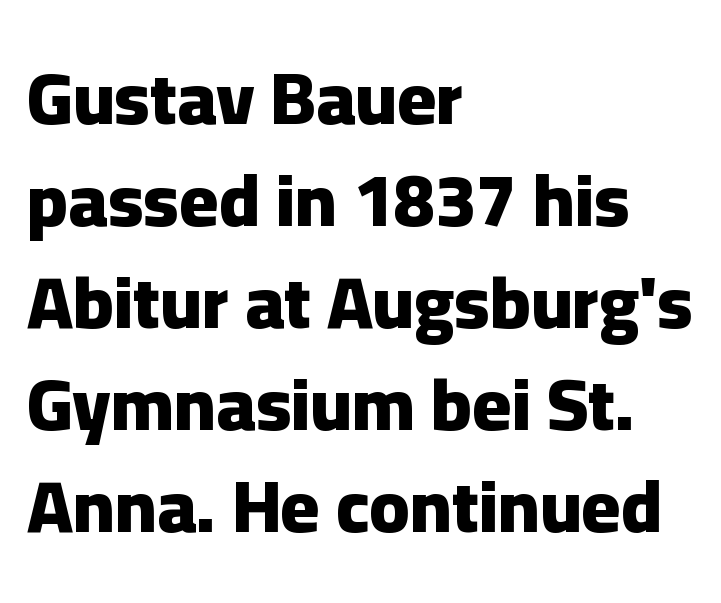
{"serif": "no", "italic": "no", "bold": "yes", "weight": "heavy", "width": "normal", "stroke_contrast": "low", "x_height": "medium", "monospaced": "no", "underline": "no", "align": "left", "line_spacing": "normal", "line_spacing_ratio": 1.38, "letter_spacing": "normal", "letter_spacing_em": 0.0, "glyph_px": 74}
